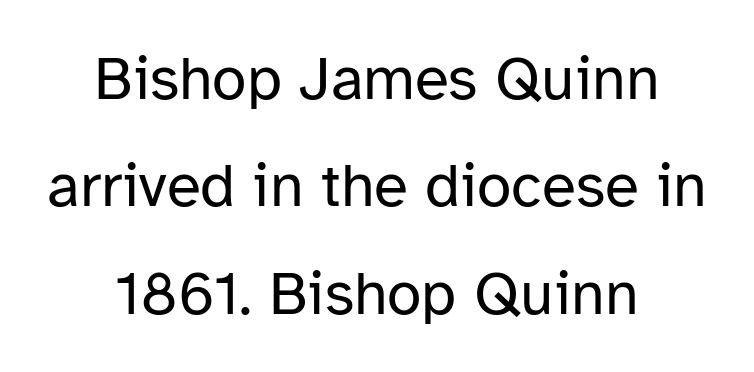
{"serif": "no", "italic": "no", "bold": "no", "weight": "regular", "width": "normal", "stroke_contrast": "low", "x_height": "medium", "monospaced": "no", "underline": "no", "align": "center", "line_spacing_ratio": 1.73, "letter_spacing": "normal", "letter_spacing_em": 0.0, "glyph_px": 62}
